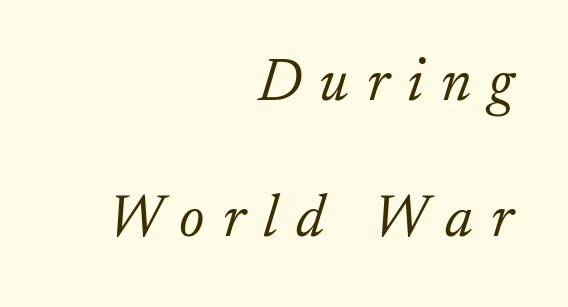
The image shows 60 px light serif type, italic (leaning right); set right-aligned, loose line spacing (2.26x), unusually wide letter spacing (+0.3 em), not underlined; low stroke contrast and a small x-height.
